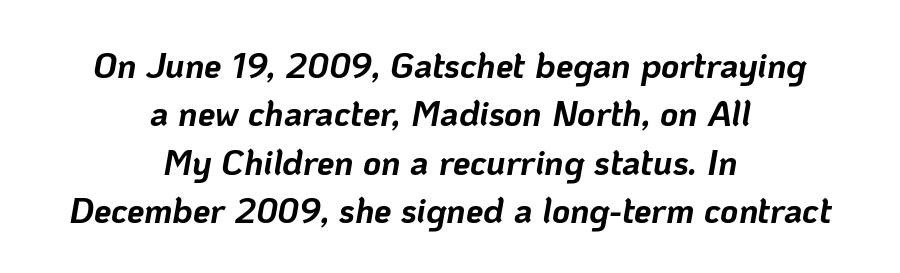
The image shows 35 px bold type, italic (leaning right); set centered, normal line spacing (1.38x), normal letter spacing, not underlined; low stroke contrast and a medium x-height.
